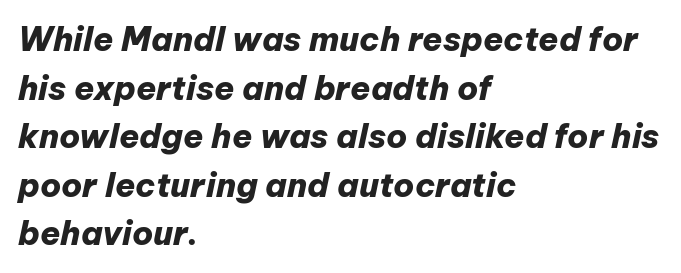
{"italic": "yes", "lean": "right", "slant_degrees": 12, "bold": "yes", "weight": "heavy", "width": "normal", "stroke_contrast": "low", "x_height": "medium", "monospaced": "no", "underline": "no", "align": "left", "line_spacing": "normal", "line_spacing_ratio": 1.47, "letter_spacing": "normal", "letter_spacing_em": 0.0, "glyph_px": 33}
